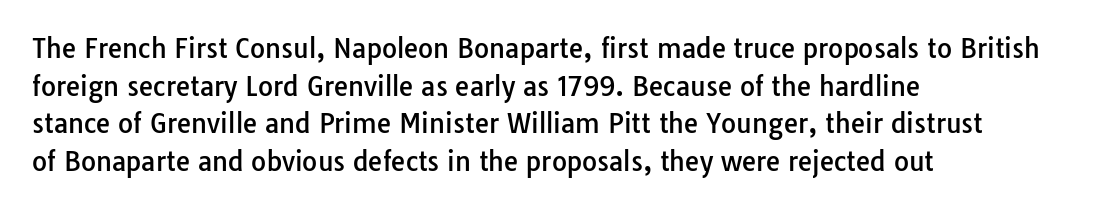
The image shows 26 px text type, upright; set left-aligned, normal line spacing (1.45x), normal letter spacing, not underlined.
